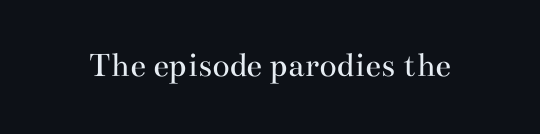
{"serif": "yes", "italic": "no", "bold": "no", "weight": "regular", "width": "wide", "stroke_contrast": "medium", "x_height": "small", "monospaced": "no", "underline": "no", "letter_spacing": "normal", "letter_spacing_em": 0.0, "glyph_px": 36}
